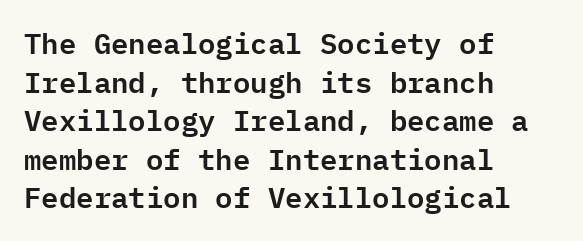
{"serif": "no", "italic": "no", "width": "normal", "stroke_contrast": "low", "x_height": "medium", "monospaced": "yes", "underline": "no", "align": "left", "line_spacing": "normal", "line_spacing_ratio": 1.33, "letter_spacing": "normal", "letter_spacing_em": 0.0, "glyph_px": 29}
